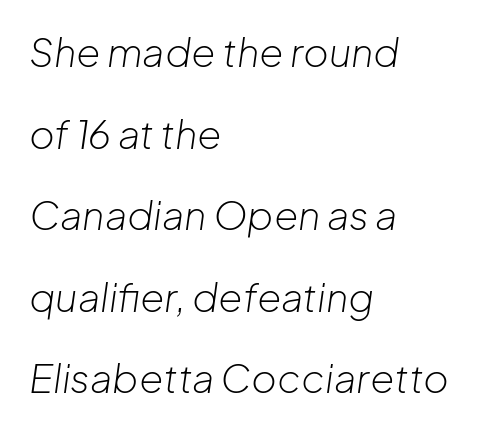
{"italic": "yes", "lean": "right", "slant_degrees": 8, "bold": "no", "weight": "light", "width": "normal", "stroke_contrast": "low", "x_height": "medium", "monospaced": "no", "underline": "no", "align": "left", "line_spacing": "loose", "line_spacing_ratio": 2.09, "letter_spacing": "normal", "letter_spacing_em": 0.0, "glyph_px": 39}
